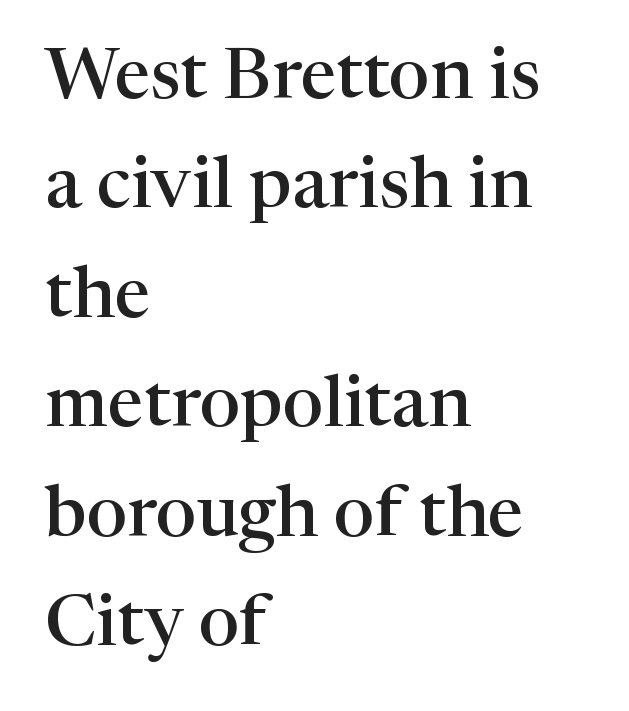
Bare-footed words on every line. This is roman type, the default non-slanted kind. Bold? Not quite — semibold, heavier than regular but stopping short. Note the varied advance widths — an 'i' is clearly narrower than an 'm'. You could call the tracking neutral — neither tight nor loose.
